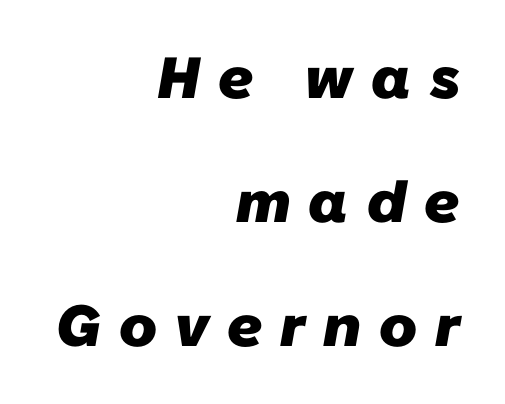
Q: Is the text bold? A: Yes.
Q: Is the typeface a serif or a sans-serif typeface? A: Sans-serif.
Q: Is the text underlined? A: No.
Q: How is the paragraph aligned? A: Right-aligned.
Q: Is the spacing between letters normal or unusually wide? A: Unusually wide.
Q: Is the spacing between lines tight, normal or loose? A: Loose.
Q: Width (condensed, normal, or wide)? A: Normal.
Q: Stroke contrast? A: Low.
Q: x-height? A: Medium.
Q: Monospaced? A: No.
